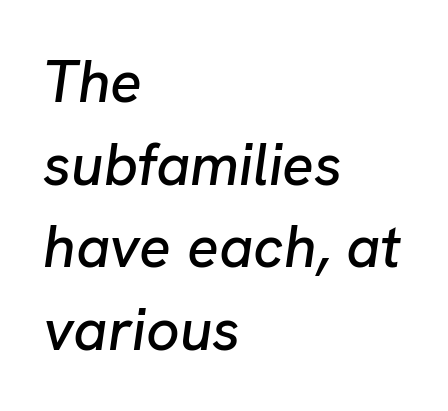
Q: Is the text italic (slanted)? A: Yes, it leans right by about 8 degrees.
Q: Is the text underlined? A: No.
Q: How is the paragraph aligned? A: Left-aligned.
Q: Is the spacing between letters normal or unusually wide? A: Normal.
Q: Is the spacing between lines tight, normal or loose? A: Normal.
Q: Width (condensed, normal, or wide)? A: Normal.
Q: Stroke contrast? A: Low.
Q: x-height? A: Medium.
Q: Monospaced? A: No.
